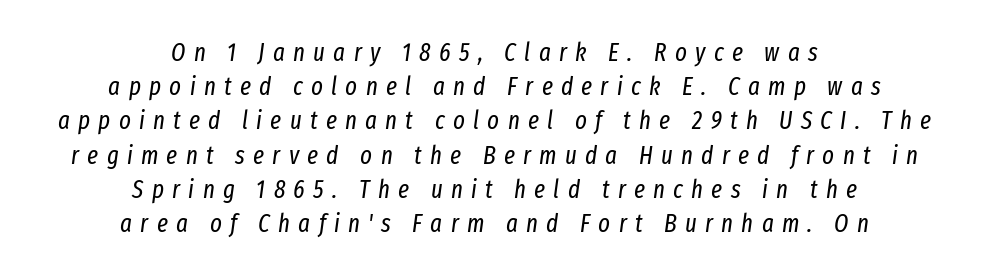
Q: Is the text bold? A: No.
Q: Is the text italic (slanted)? A: Yes, it leans right by about 8 degrees.
Q: Is the text underlined? A: No.
Q: How is the paragraph aligned? A: Centered.
Q: Is the spacing between letters normal or unusually wide? A: Unusually wide.
Q: Is the spacing between lines tight, normal or loose? A: Normal.
